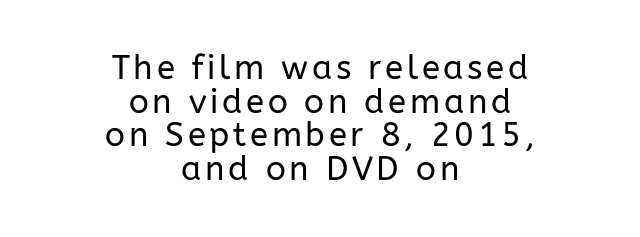
{"serif": "no", "italic": "no", "bold": "no", "weight": "regular", "width": "normal", "stroke_contrast": "low", "x_height": "medium", "monospaced": "no", "underline": "no", "align": "center", "line_spacing": "tight", "line_spacing_ratio": 1.02, "glyph_px": 33}
